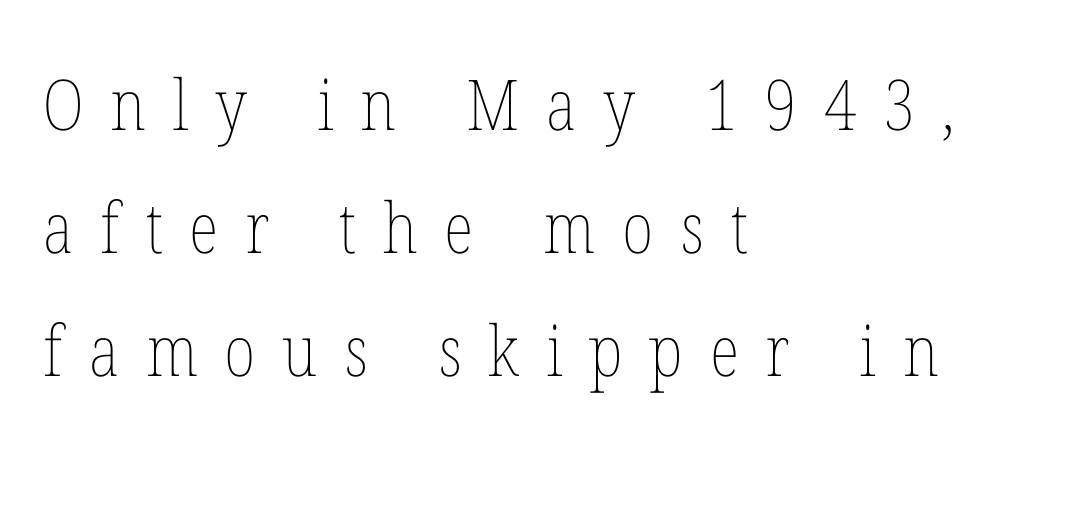
Q: Is the text bold? A: No.
Q: Is the text italic (slanted)? A: No, it is upright.
Q: Is the text underlined? A: No.
Q: How is the paragraph aligned? A: Left-aligned.
Q: Is the spacing between letters normal or unusually wide? A: Unusually wide.
Q: Width (condensed, normal, or wide)? A: Condensed.
Q: Stroke contrast? A: Low.
Q: x-height? A: Medium.
Q: Monospaced? A: No.
